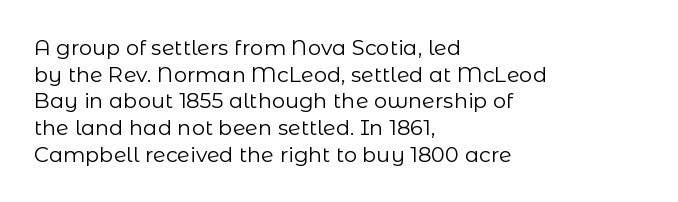
Q: Is the text bold? A: No.
Q: Is the text italic (slanted)? A: No, it is upright.
Q: Is the text underlined? A: No.
Q: How is the paragraph aligned? A: Left-aligned.
Q: Is the spacing between letters normal or unusually wide? A: Normal.
Q: Is the spacing between lines tight, normal or loose? A: Normal.
